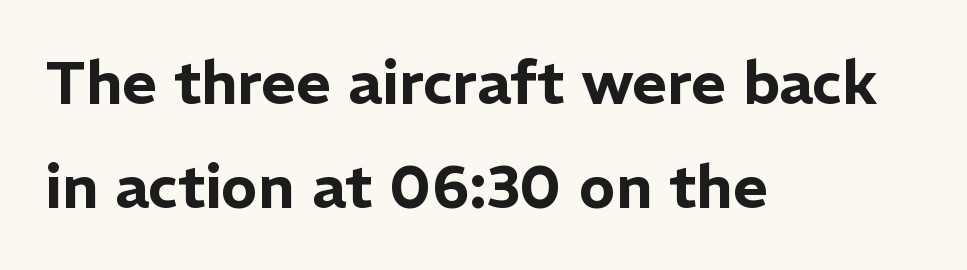
The image shows 60 px sans-serif type, upright; set left-aligned, line spacing 1.73x, normal letter spacing, not underlined; low stroke contrast and a medium x-height.
